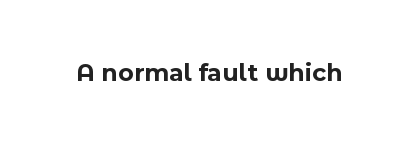
Only glyphs here, with clear space below each row. Rendered with straight, roman letterforms. The glyphs have the mass of a bold cut. Observe the ordinary spacing: letters are neighbours, not strangers.
